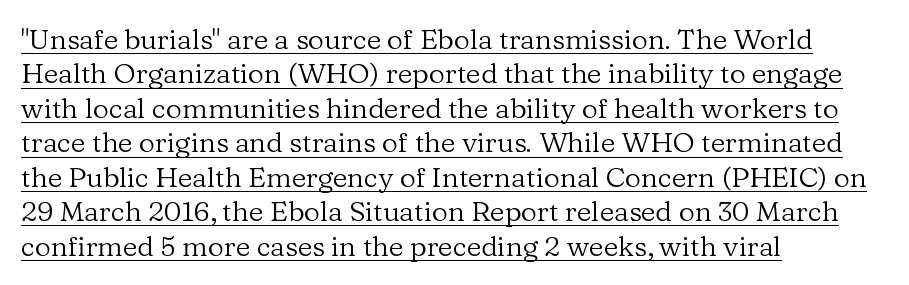
The image shows 28 px regular-weight serif type, upright; set left-aligned, line spacing 1.23x, normal letter spacing, underlined; low stroke contrast and a medium x-height.
